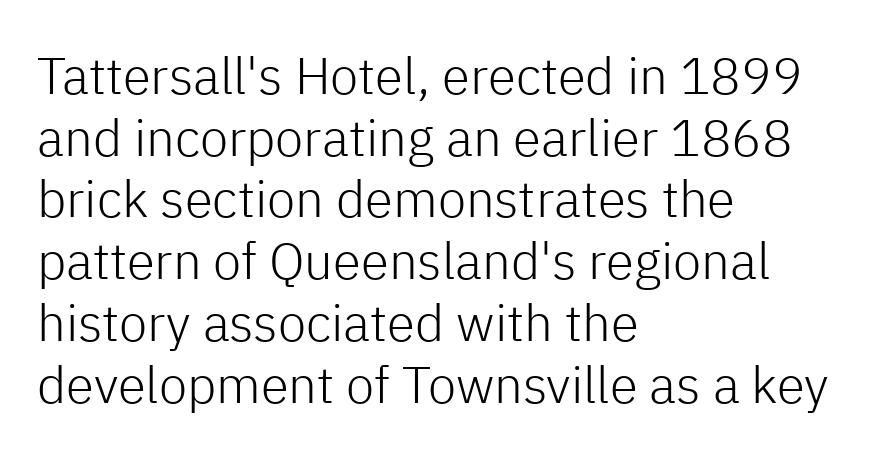
{"serif": "no", "italic": "no", "bold": "no", "weight": "light", "width": "normal", "stroke_contrast": "low", "x_height": "medium", "monospaced": "no", "underline": "no", "align": "left", "line_spacing_ratio": 1.21, "letter_spacing": "normal", "letter_spacing_em": 0.0, "glyph_px": 51}
